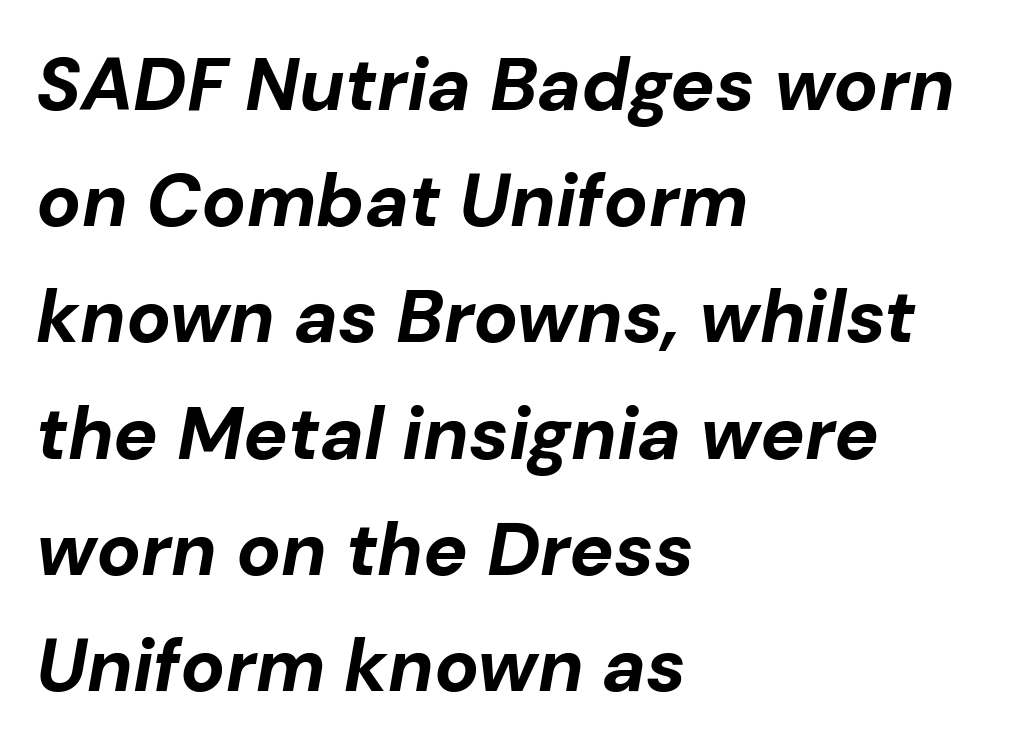
{"italic": "yes", "lean": "right", "slant_degrees": 10, "bold": "yes", "weight": "bold", "width": "normal", "stroke_contrast": "low", "x_height": "medium", "monospaced": "no", "underline": "no", "align": "left", "line_spacing": "normal", "line_spacing_ratio": 1.57, "letter_spacing": "normal", "letter_spacing_em": 0.0, "glyph_px": 74}
